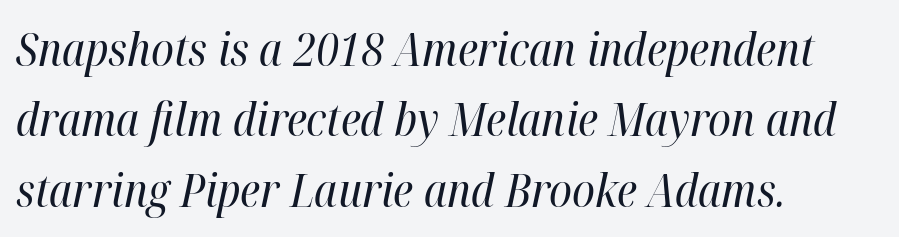
The image shows 46 px regular-weight, condensed type, italic (leaning right); set left-aligned, normal line spacing (1.53x), normal letter spacing, not underlined; high stroke contrast and a medium x-height.
